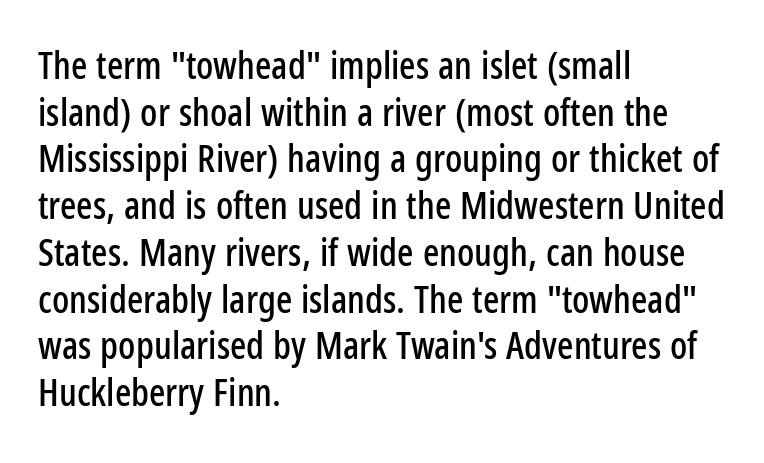
{"serif": "no", "italic": "no", "width": "condensed", "stroke_contrast": "low", "x_height": "medium", "monospaced": "no", "underline": "no", "align": "left", "line_spacing_ratio": 1.23, "letter_spacing": "normal", "letter_spacing_em": 0.0, "glyph_px": 38}
